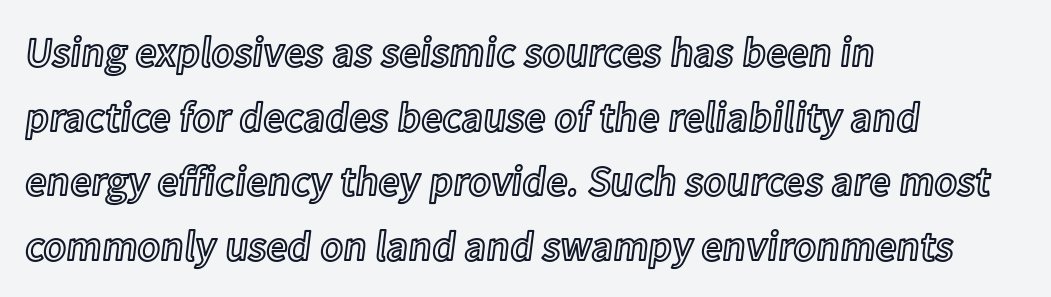
This sample has the flowing, uneven cadence of proportional lettering. Alignment: flush left. The specimen omits any rule beneath the text block's lines.
